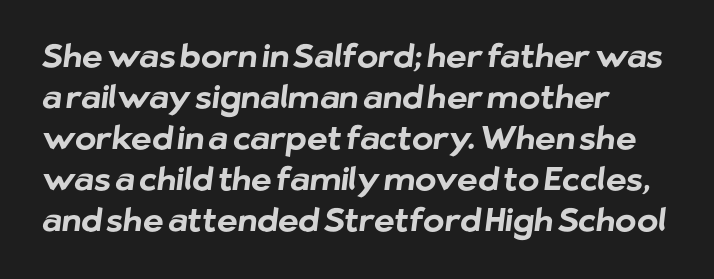
The rendering uses natural spacing where letterforms have individual widths. Clear beneath every line of the passage. Spacing between characters is what you'd get straight out of the box. The glyphs in this specimen are sans serif. This rendering uses left alignment, leaving the right contour irregular. On the weight axis this lands at bold, roughly 700.
